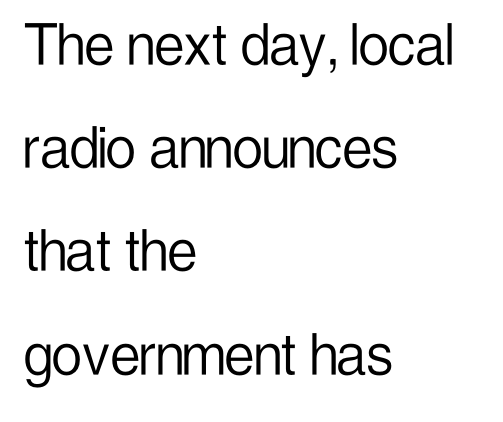
Q: Is the text bold? A: No.
Q: Is the text italic (slanted)? A: No, it is upright.
Q: Is the typeface a serif or a sans-serif typeface? A: Sans-serif.
Q: Is the text underlined? A: No.
Q: How is the paragraph aligned? A: Left-aligned.
Q: Is the spacing between letters normal or unusually wide? A: Normal.
Q: Is the spacing between lines tight, normal or loose? A: Normal.
Q: Width (condensed, normal, or wide)? A: Condensed.
Q: Stroke contrast? A: Low.
Q: x-height? A: Medium.
Q: Monospaced? A: No.
